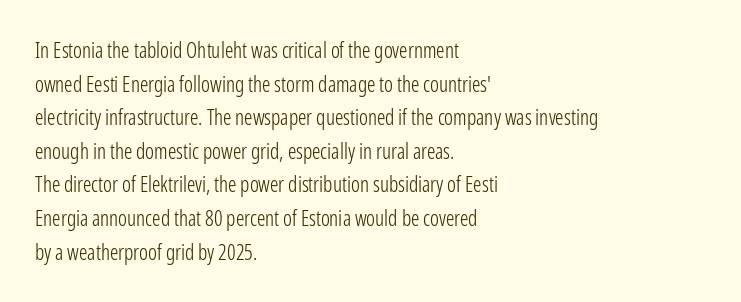
The image shows 21 px text type, upright; set left-aligned, normal line spacing (1.6x), normal letter spacing, not underlined.
